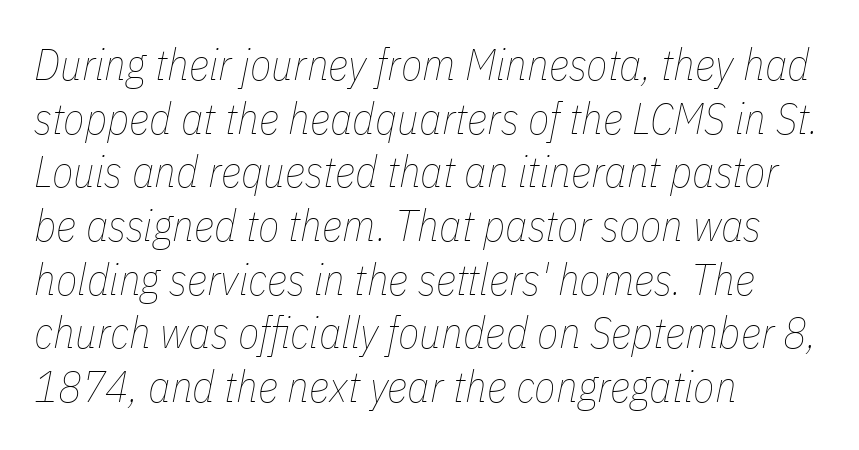
The image shows 44 px thin, condensed type, italic (leaning right); set left-aligned, line spacing 1.22x, normal letter spacing, not underlined; low stroke contrast and a medium x-height.
